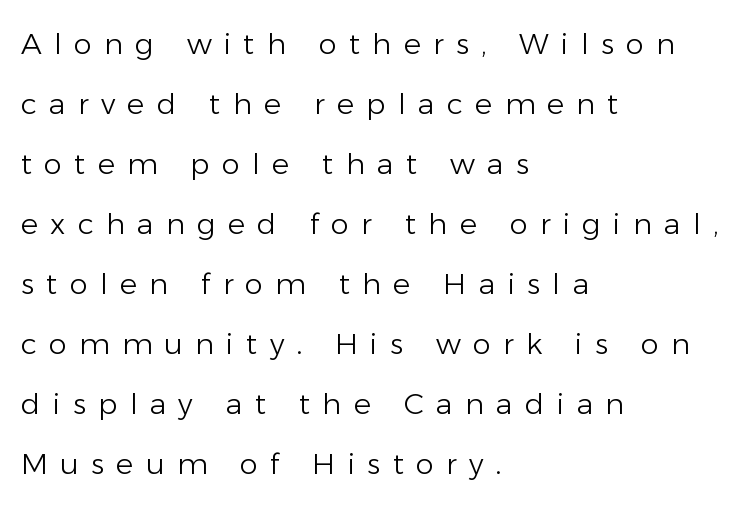
Q: Is the text bold? A: No.
Q: Is the text italic (slanted)? A: No, it is upright.
Q: Is the typeface a serif or a sans-serif typeface? A: Sans-serif.
Q: Is the text underlined? A: No.
Q: How is the paragraph aligned? A: Left-aligned.
Q: Is the spacing between letters normal or unusually wide? A: Unusually wide.
Q: Is the spacing between lines tight, normal or loose? A: Loose.
Q: Width (condensed, normal, or wide)? A: Normal.
Q: Stroke contrast? A: Low.
Q: x-height? A: Medium.
Q: Monospaced? A: No.
